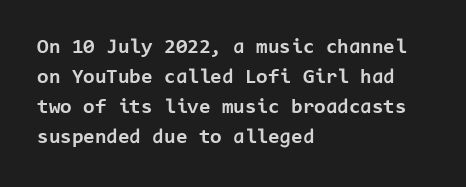
The font's upright variant was chosen for this text. These lines keep a tight, regular rhythm from letter to letter. Notice how thick the strokes are: this is what a full bold looks like. These lines sit exactly where default settings would place them.
